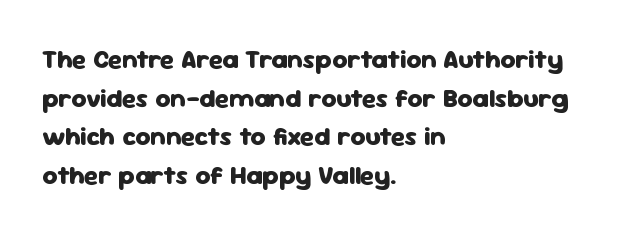
Q: Is the text bold? A: Yes.
Q: Is the text italic (slanted)? A: No, it is upright.
Q: Is the text underlined? A: No.
Q: How is the paragraph aligned? A: Left-aligned.
Q: Is the spacing between letters normal or unusually wide? A: Normal.
Q: Is the spacing between lines tight, normal or loose? A: Normal.
